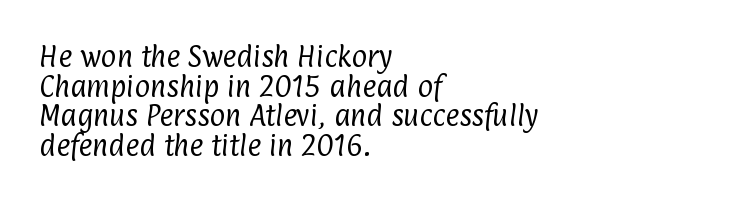
{"bold": "no", "underline": "no", "align": "left", "line_spacing_ratio": 1.23, "letter_spacing": "normal", "letter_spacing_em": 0.0, "glyph_px": 24}
